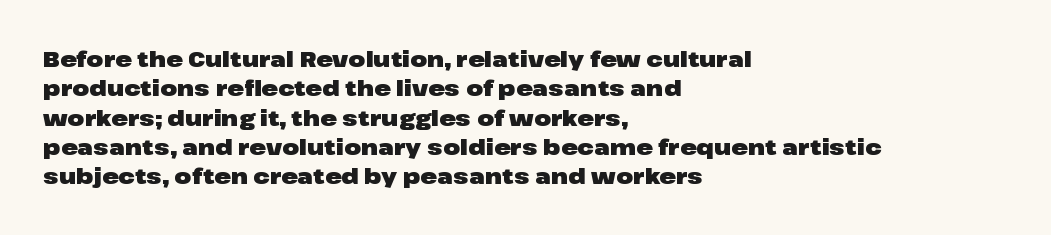
{"italic": "no", "bold": "yes", "underline": "no", "align": "left", "line_spacing": "normal", "line_spacing_ratio": 1.33, "letter_spacing": "normal", "letter_spacing_em": 0.0, "glyph_px": 22}
